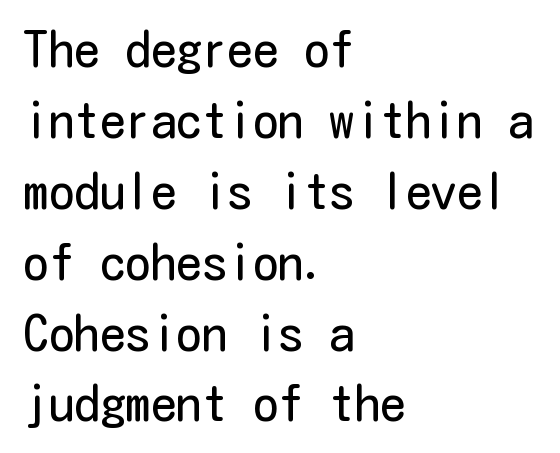
Nope, not italic — everything's standing straight. Nobody drew a line under any word here. Left-aligned paragraph, ragged on the right. One glance says typical: line gaps are just what's usual. Each letter's strokes conclude bluntly, with no projecting serifs. This is not heavy type; no bold has been used.
